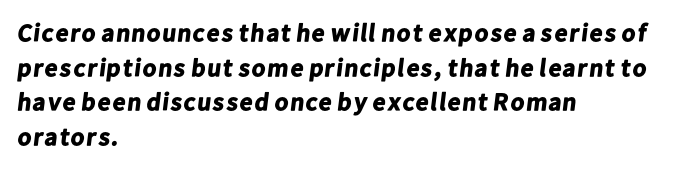
Caption: multi-line text, flush left, ragged right. Default kerning and tracking; the words read as compact shapes. Typographic density is high because the face is bold. Anything drawn beneath the words? Only blank space. The designer left line spacing at the default.
